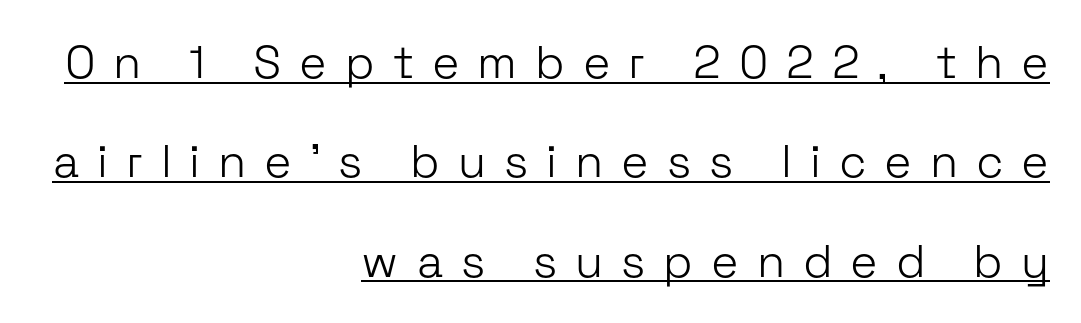
You could only call the tracking loose — the letters float apart. The space between consecutive lines is lavish. Reading down the block, your eye finds every line finishing at a fixed right position. Honestly, the underline is the first thing you notice here. Rendered with straight, roman letterforms.
